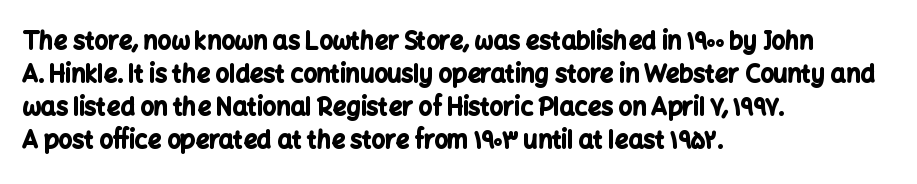
The image shows 24 px bold type, upright; set left-aligned, normal line spacing (1.37x), normal letter spacing, not underlined.
